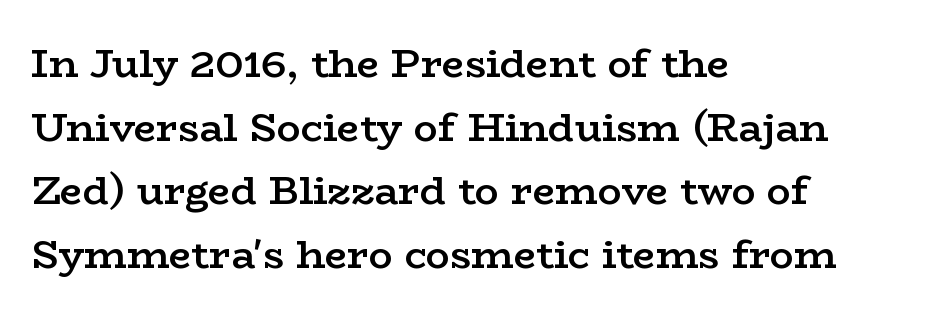
Q: Is the text bold? A: Semi-bold.
Q: Is the text italic (slanted)? A: No, it is upright.
Q: Is the typeface a serif or a sans-serif typeface? A: Serif.
Q: Is the text underlined? A: No.
Q: How is the paragraph aligned? A: Left-aligned.
Q: Is the spacing between letters normal or unusually wide? A: Normal.
Q: Is the spacing between lines tight, normal or loose? A: Normal.
Q: Width (condensed, normal, or wide)? A: Wide.
Q: Stroke contrast? A: Low.
Q: x-height? A: Medium.
Q: Monospaced? A: No.
